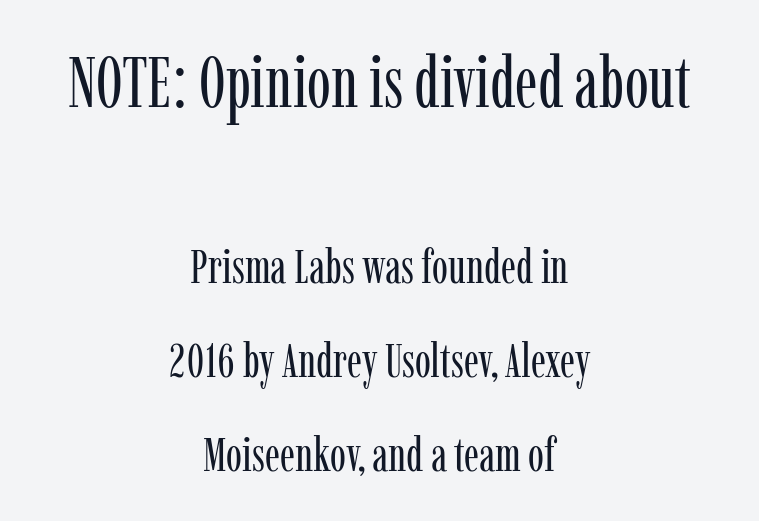
The image shows 72 px regular-weight, condensed serif type, upright; set centered, loose line spacing (1.96x), normal letter spacing, not underlined; the first (top) block is 1.5x larger; low stroke contrast and a medium x-height.
